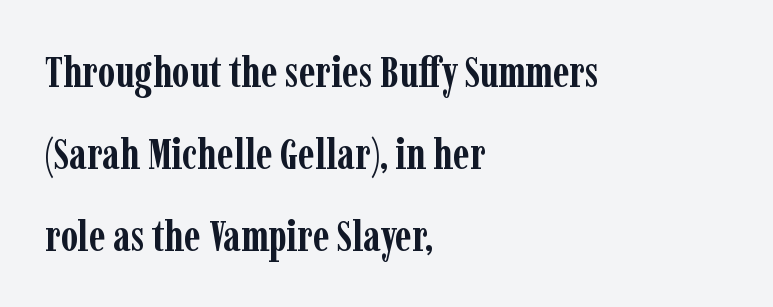
Q: Is the text bold? A: Yes.
Q: Is the text italic (slanted)? A: No, it is upright.
Q: Is the typeface a serif or a sans-serif typeface? A: Serif.
Q: Is the text underlined? A: No.
Q: How is the paragraph aligned? A: Left-aligned.
Q: Is the spacing between letters normal or unusually wide? A: Normal.
Q: Width (condensed, normal, or wide)? A: Condensed.
Q: Stroke contrast? A: Low.
Q: x-height? A: Medium.
Q: Monospaced? A: No.
